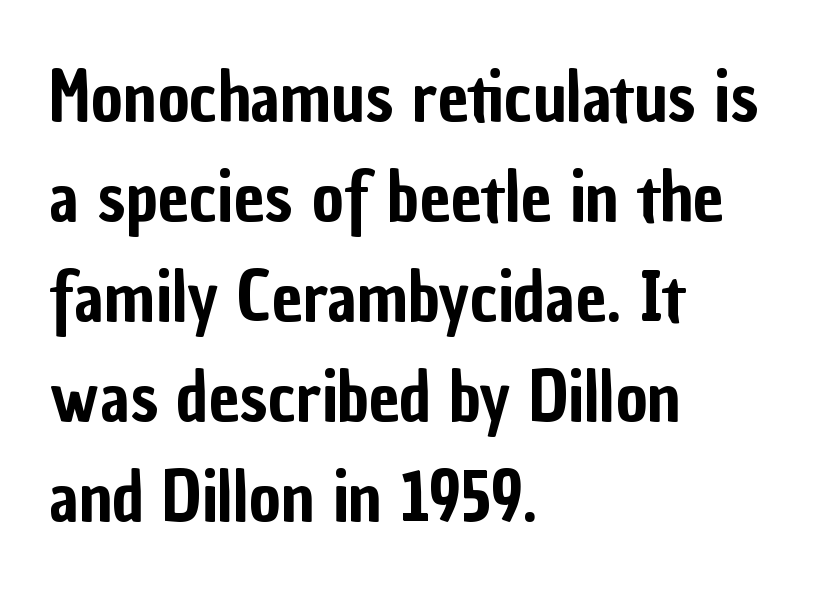
The vertical gap from one line to the next is medium. Characters follow at the spacing the type designer built in. What kind of face is this? One without serifs — a sans. Think of a printed novel: that variable character pitch is what you see here.
